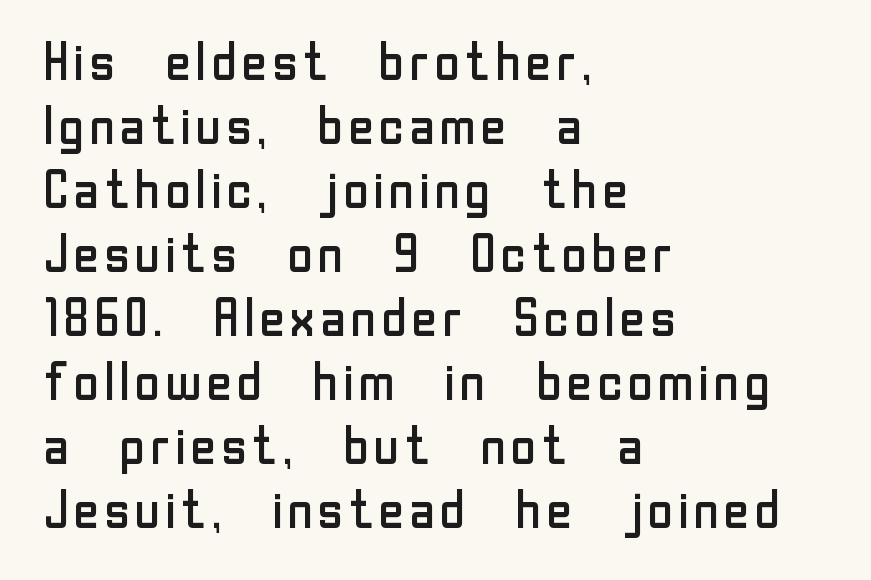
Q: Is the text bold? A: No.
Q: Is the text italic (slanted)? A: No, it is upright.
Q: Is the typeface a serif or a sans-serif typeface? A: Sans-serif.
Q: Is the text underlined? A: No.
Q: How is the paragraph aligned? A: Left-aligned.
Q: Is the spacing between letters normal or unusually wide? A: Normal.
Q: Width (condensed, normal, or wide)? A: Normal.
Q: Stroke contrast? A: Low.
Q: x-height? A: Medium.
Q: Monospaced? A: No.
